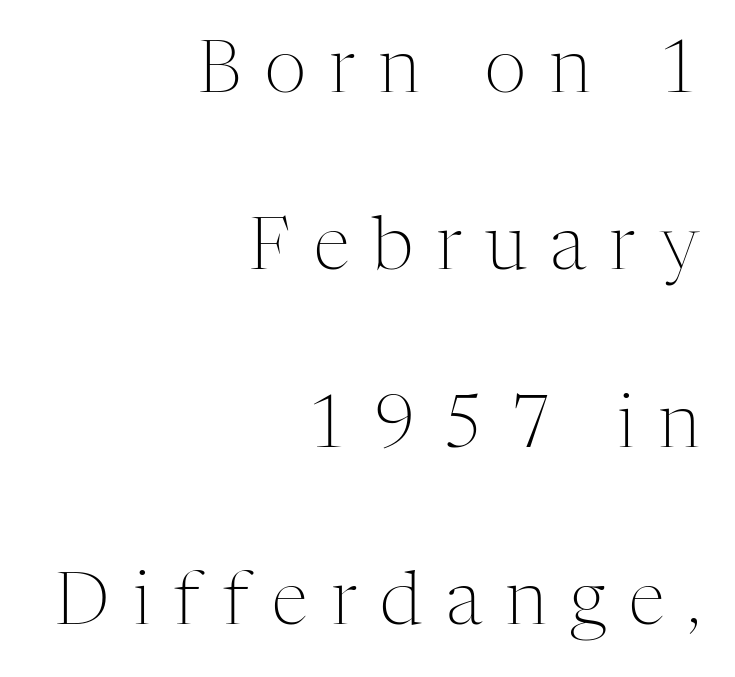
{"serif": "yes", "italic": "no", "bold": "no", "weight": "light", "width": "normal", "stroke_contrast": "medium", "x_height": "medium", "monospaced": "no", "underline": "no", "align": "right", "line_spacing": "loose", "line_spacing_ratio": 2.43, "letter_spacing": "wide", "letter_spacing_em": 0.33, "glyph_px": 73}
